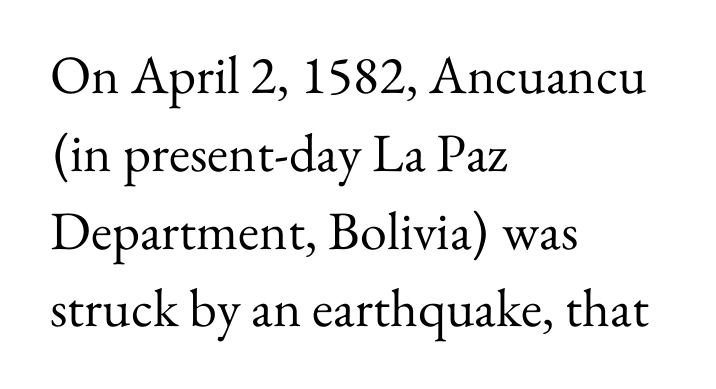
{"serif": "yes", "italic": "no", "bold": "no", "weight": "regular", "width": "normal", "stroke_contrast": "medium", "x_height": "small", "monospaced": "no", "underline": "no", "align": "left", "line_spacing": "normal", "line_spacing_ratio": 1.44, "letter_spacing": "normal", "letter_spacing_em": 0.0, "glyph_px": 54}
